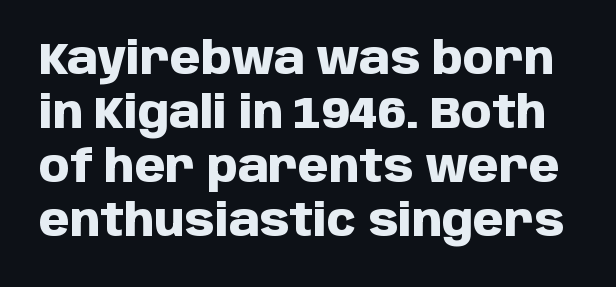
Q: Is the text bold? A: Yes.
Q: Is the text italic (slanted)? A: No, it is upright.
Q: Is the typeface a serif or a sans-serif typeface? A: Sans-serif.
Q: Is the text underlined? A: No.
Q: Is the spacing between letters normal or unusually wide? A: Normal.
Q: Width (condensed, normal, or wide)? A: Normal.
Q: Stroke contrast? A: Low.
Q: x-height? A: Large.
Q: Monospaced? A: No.
